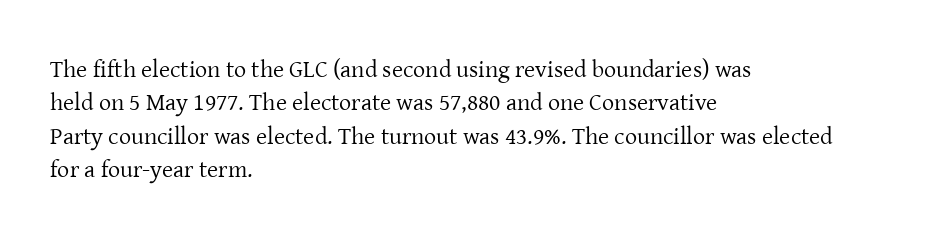
The letterforms sit at book weight or below. Posture: straight, roman, zero tilt. Tracking value appears to be zero — textbook default spacing. The passage shown stacks its lines at a standard gap. Is the block centered? No — it sits flush against the left margin. The foot of each line stays bare and open.
